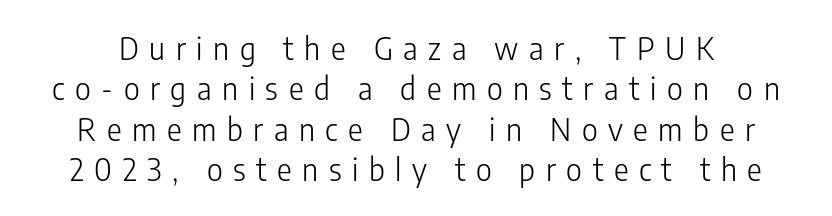
The letters advance in unequal steps, a hallmark of proportional type. Bare-footed words on every line. The weight would be labelled regular, book, light, or lighter still. You can tell it's not italic because the verticals are truly vertical. Letter spacing: wide.
